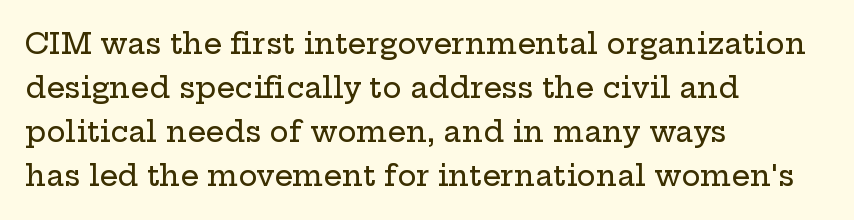
Q: Is the text italic (slanted)? A: No, it is upright.
Q: Is the typeface a serif or a sans-serif typeface? A: Serif.
Q: Is the text underlined? A: No.
Q: How is the paragraph aligned? A: Left-aligned.
Q: Is the spacing between letters normal or unusually wide? A: Normal.
Q: Is the spacing between lines tight, normal or loose? A: Normal.
Q: Width (condensed, normal, or wide)? A: Wide.
Q: Stroke contrast? A: Low.
Q: x-height? A: Medium.
Q: Monospaced? A: No.
